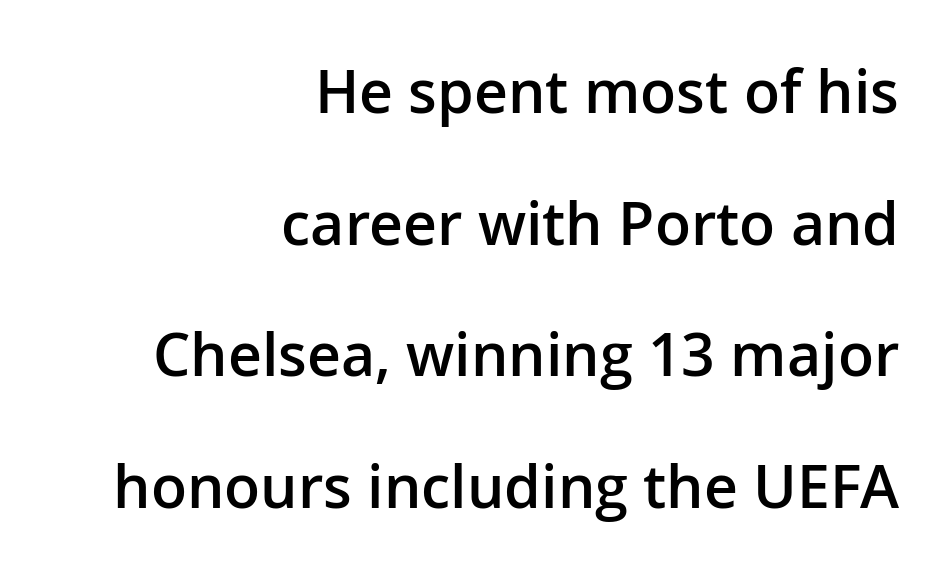
Classification — sans serif. Airy leading. Type without underlining. Every row of glyphs terminates at an identical x-position on the right. These words are printed semibold, heavier than regular yet not bold.
